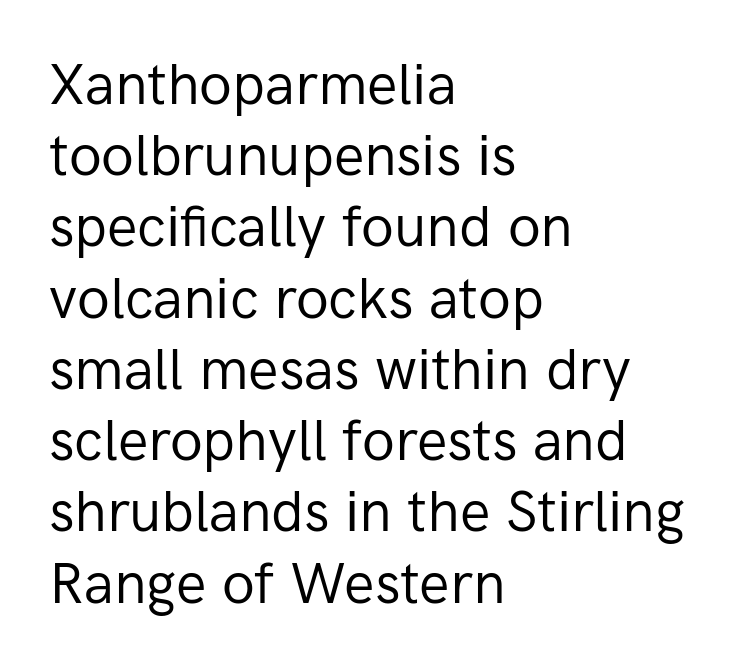
The image shows 57 px regular-weight sans-serif type, upright; set left-aligned, normal line spacing (1.25x), normal letter spacing, not underlined; low stroke contrast and a medium x-height.
